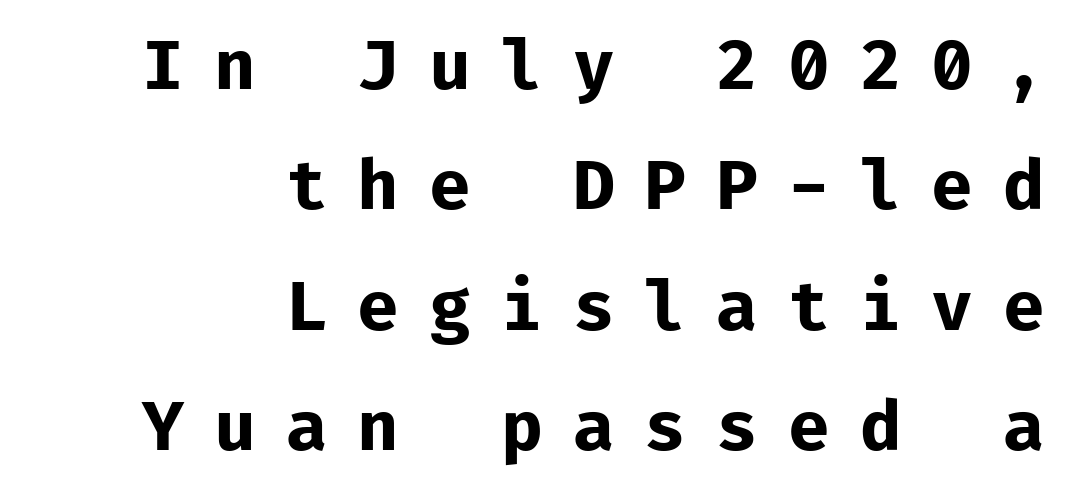
Letters rest on an invisible, unmarked baseline. Serifs: no, the terminals of the letterforms are clean. The tracking reads as deliberately expanded to a designer's eye. How heavy is the stroke? Heavy — this is a bold. When letters stand straight like this, we call the style roman or upright.
